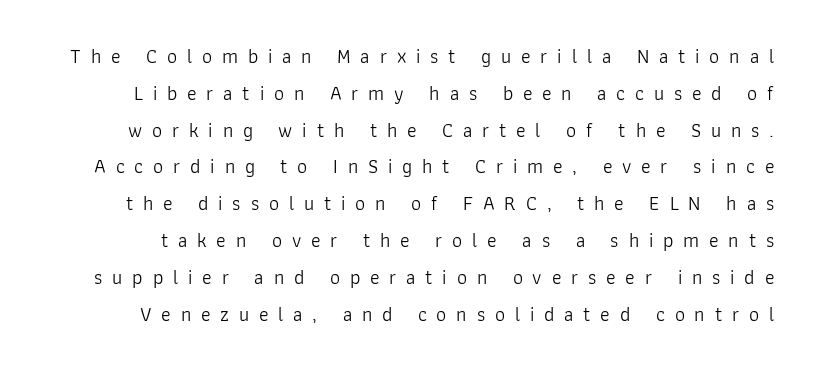
Italic? Not at all — the glyphs are vertical. Stems and bowls with no extra thickness — not bold. The strip under each line holds only bare page. Each word looks stretched out because of the extra space between its letters.
